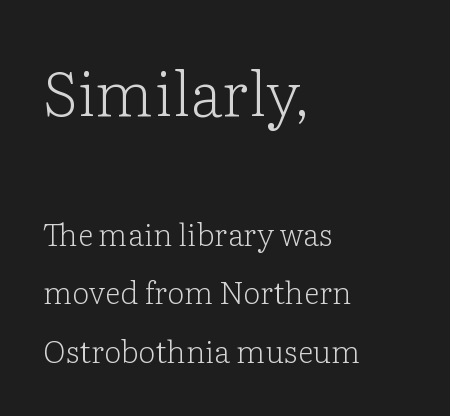
Q: Is the text bold? A: No.
Q: Is the text italic (slanted)? A: No, it is upright.
Q: Is the typeface a serif or a sans-serif typeface? A: Serif.
Q: Is the text underlined? A: No.
Q: How is the paragraph aligned? A: Left-aligned.
Q: Is the spacing between letters normal or unusually wide? A: Normal.
Q: Which block of text is set in a larger size, the first (top) or the second (bottom)? A: The first (top) one.
Q: Width (condensed, normal, or wide)? A: Normal.
Q: Stroke contrast? A: Low.
Q: x-height? A: Medium.
Q: Monospaced? A: No.
